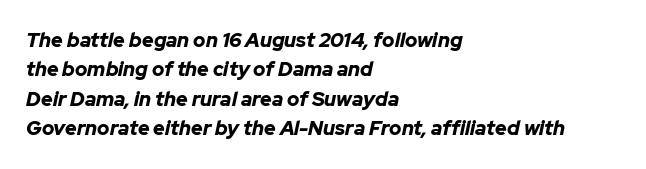
Style check: oblique. If you drew a ruler down the left edge, every line would touch it. Caption: standard tracking, unaltered. Summary of weight: heavy, a full bold. Summary of vertical rhythm: regular, with standard interline spacing.
